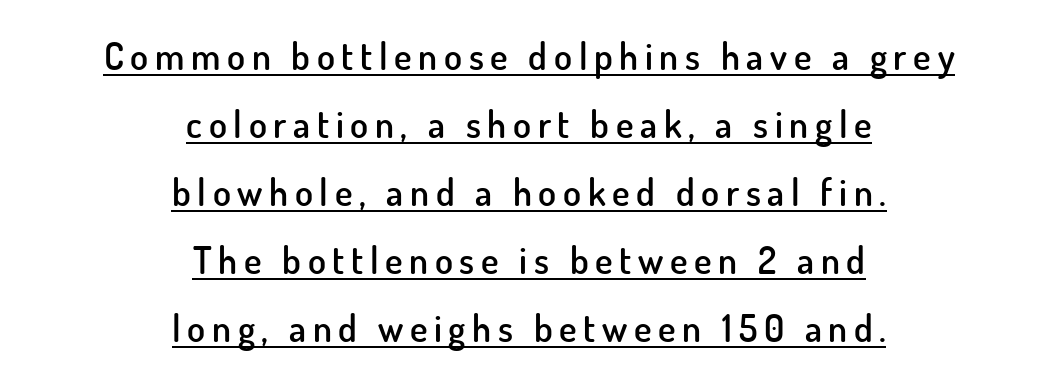
The image shows 37 px semibold sans-serif type, upright; set centered, line spacing 1.84x, underlined; low stroke contrast and a small x-height.
